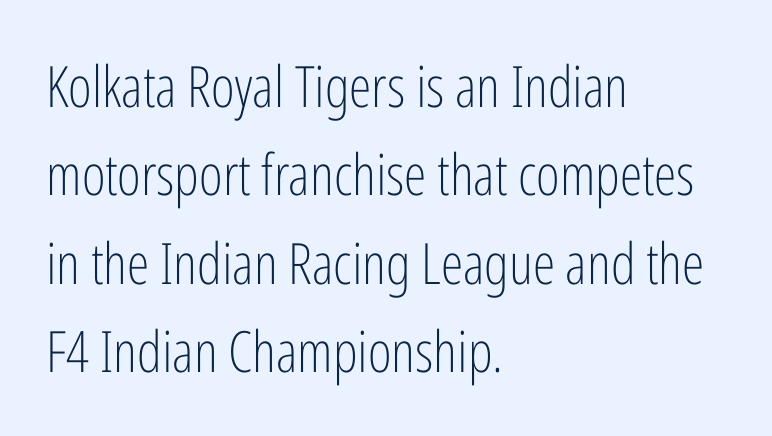
{"serif": "no", "italic": "no", "bold": "no", "weight": "light", "width": "condensed", "stroke_contrast": "low", "x_height": "medium", "monospaced": "no", "underline": "no", "align": "left", "line_spacing": "normal", "line_spacing_ratio": 1.55, "letter_spacing": "normal", "letter_spacing_em": 0.0, "glyph_px": 57}
